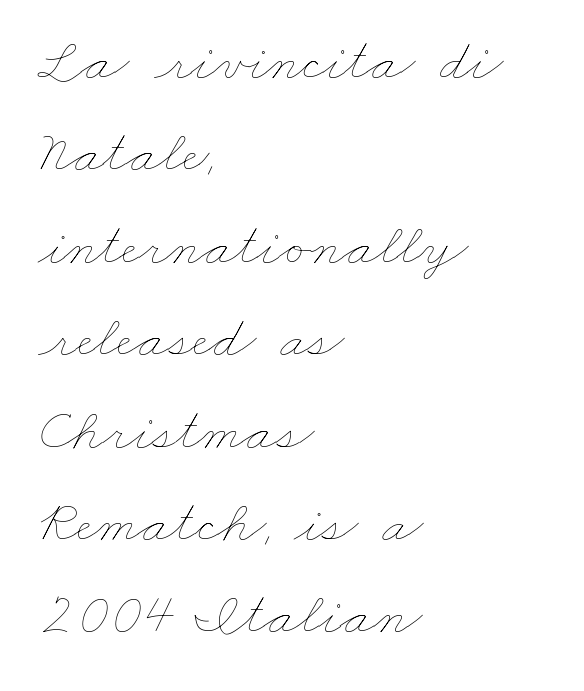
The image shows 60 px thin, wide type; set left-aligned, normal line spacing (1.54x), normal letter spacing, not underlined; low stroke contrast and a small x-height.
